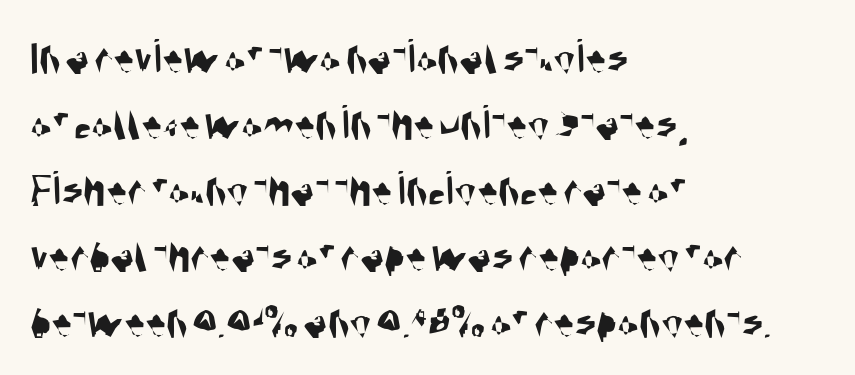
The image shows 50 px condensed sans-serif type; set left-aligned, normal line spacing (1.32x), normal letter spacing, not underlined; medium stroke contrast and a large x-height.
